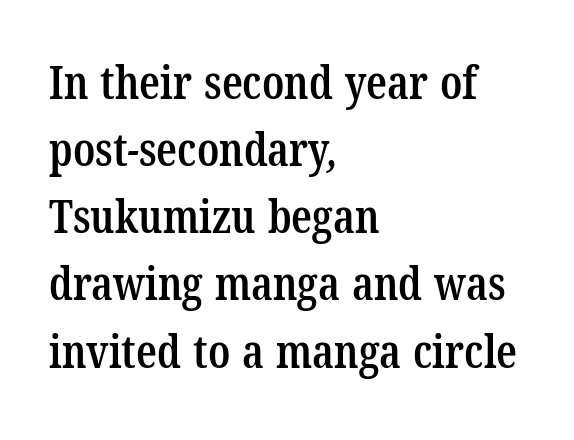
Spacing verdict: proportional, widths tailored to each character. Compared with typical body copy, the letter spacing here is the same. Descenders are the only things crossing below the line. Typesetter's note: demi weight, one step under bold.
